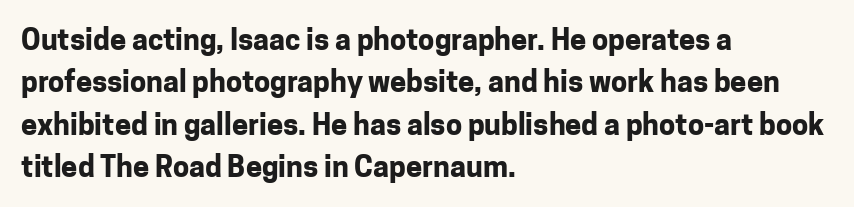
The image shows 29 px bold sans-serif type, upright; set left-aligned, normal line spacing (1.46x), normal letter spacing, not underlined; low stroke contrast and a medium x-height.
